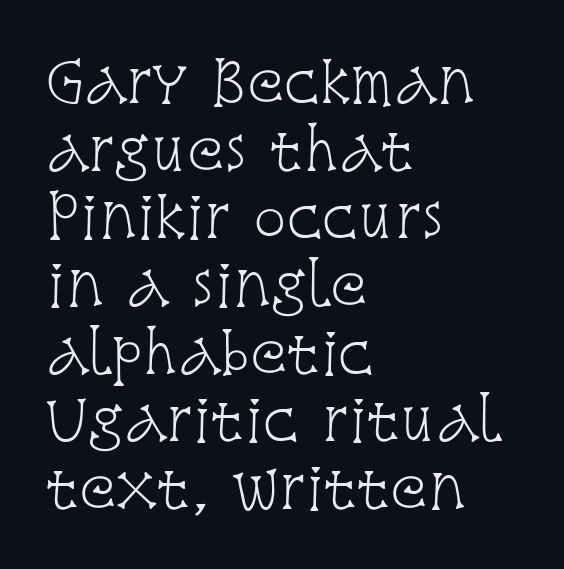
The image shows 55 px light, condensed serif type, upright; set left-aligned, line spacing 1.23x, normal letter spacing, not underlined; low stroke contrast and a large x-height.
